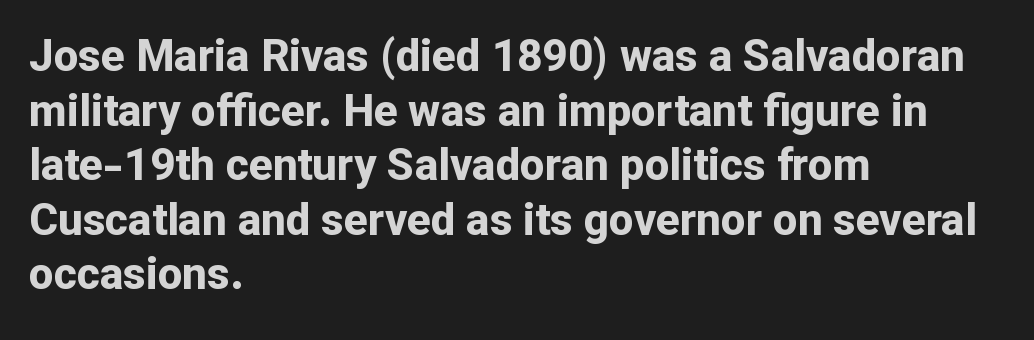
Q: Is the text bold? A: Yes.
Q: Is the text italic (slanted)? A: No, it is upright.
Q: Is the typeface a serif or a sans-serif typeface? A: Sans-serif.
Q: Is the text underlined? A: No.
Q: How is the paragraph aligned? A: Left-aligned.
Q: Is the spacing between letters normal or unusually wide? A: Normal.
Q: Width (condensed, normal, or wide)? A: Normal.
Q: Stroke contrast? A: Low.
Q: x-height? A: Medium.
Q: Monospaced? A: No.
